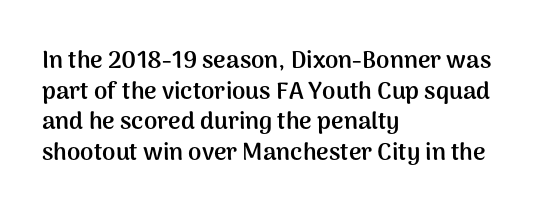
Q: Is the text bold? A: Yes.
Q: Is the text italic (slanted)? A: No, it is upright.
Q: Is the text underlined? A: No.
Q: How is the paragraph aligned? A: Left-aligned.
Q: Is the spacing between letters normal or unusually wide? A: Normal.
Q: Is the spacing between lines tight, normal or loose? A: Normal.
